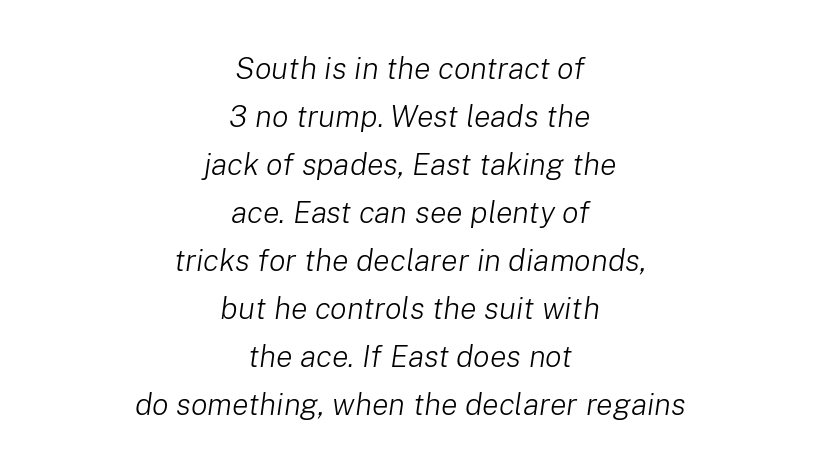
Q: Is the text bold? A: No.
Q: Is the text italic (slanted)? A: Yes, it leans right by about 8 degrees.
Q: Is the text underlined? A: No.
Q: How is the paragraph aligned? A: Centered.
Q: Is the spacing between letters normal or unusually wide? A: Normal.
Q: Is the spacing between lines tight, normal or loose? A: Normal.
Q: Width (condensed, normal, or wide)? A: Normal.
Q: Stroke contrast? A: Low.
Q: x-height? A: Medium.
Q: Monospaced? A: No.
